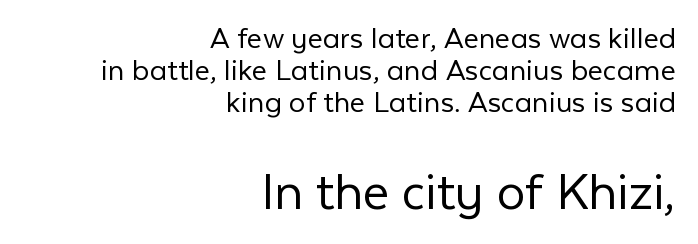
Each letter keeps its own natural width here, so spacing adapts to shape. Scale increases going downward across the two blocks. The type family on display is of the sans-serif kind. The specimen omits any rule beneath the text block's lines. Horizontally, the lines are justified to the trailing edge only.
